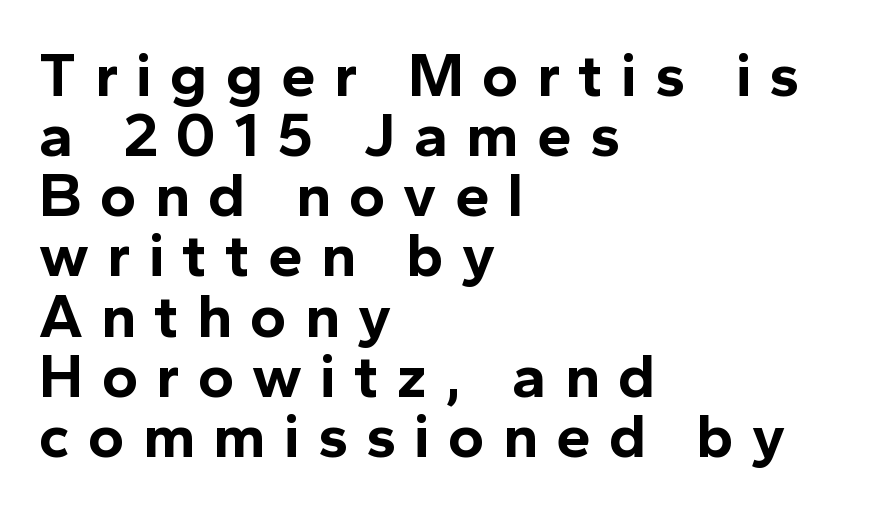
{"serif": "no", "italic": "no", "bold": "yes", "weight": "bold", "width": "normal", "x_height": "medium", "monospaced": "no", "underline": "no", "align": "left", "line_spacing": "tight", "line_spacing_ratio": 0.97, "letter_spacing": "wide", "letter_spacing_em": 0.29, "glyph_px": 62}
